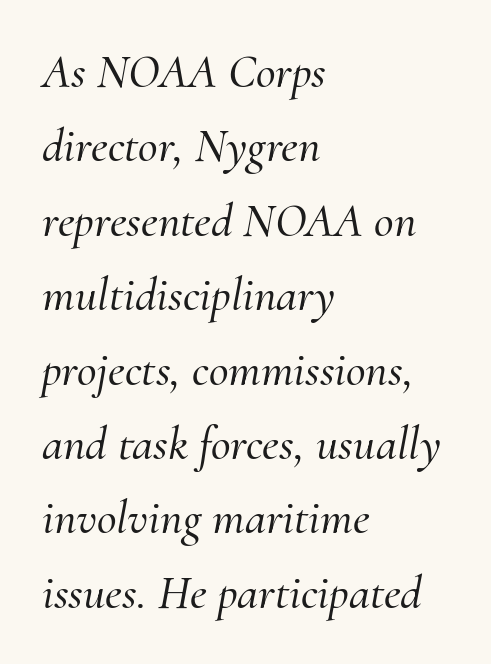
Q: Is the text italic (slanted)? A: Yes, it leans right by about 10 degrees.
Q: Is the typeface a serif or a sans-serif typeface? A: Serif.
Q: Is the text underlined? A: No.
Q: How is the paragraph aligned? A: Left-aligned.
Q: Is the spacing between letters normal or unusually wide? A: Normal.
Q: Is the spacing between lines tight, normal or loose? A: Normal.
Q: Width (condensed, normal, or wide)? A: Normal.
Q: Stroke contrast? A: Medium.
Q: x-height? A: Small.
Q: Monospaced? A: No.
